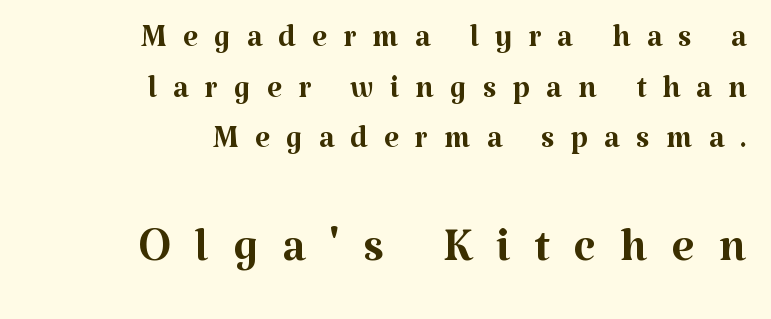
This sample uses a serif face. Observe the wide spacing: letters keep a clear distance from each other. Think standard paragraph weight, or any step lighter than that. Is there any slant? The stems are plumb. The area under the type is left untouched.
